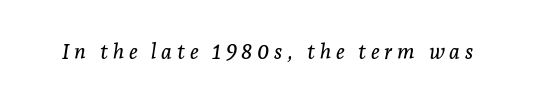
{"italic": "yes", "lean": "right", "slant_degrees": 7, "underline": "no", "letter_spacing": "wide", "letter_spacing_em": 0.22, "glyph_px": 21}
